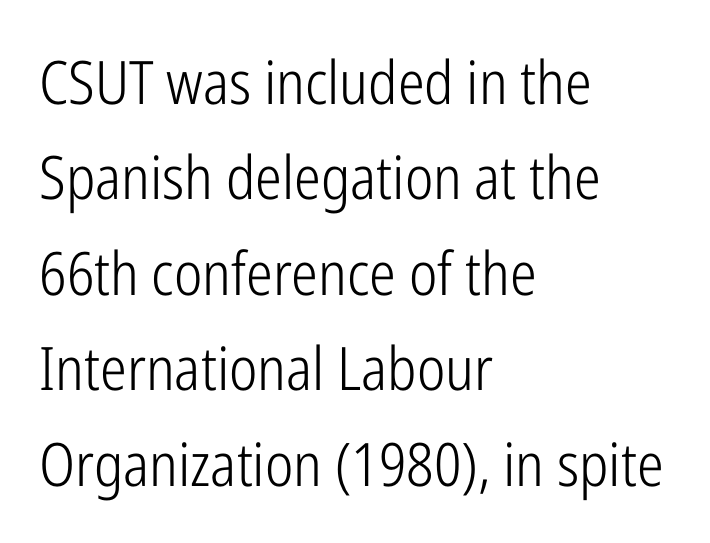
Q: Is the text bold? A: No.
Q: Is the text italic (slanted)? A: No, it is upright.
Q: Is the typeface a serif or a sans-serif typeface? A: Sans-serif.
Q: Is the text underlined? A: No.
Q: How is the paragraph aligned? A: Left-aligned.
Q: Is the spacing between letters normal or unusually wide? A: Normal.
Q: Is the spacing between lines tight, normal or loose? A: Normal.
Q: Width (condensed, normal, or wide)? A: Condensed.
Q: Stroke contrast? A: Low.
Q: x-height? A: Medium.
Q: Monospaced? A: No.
